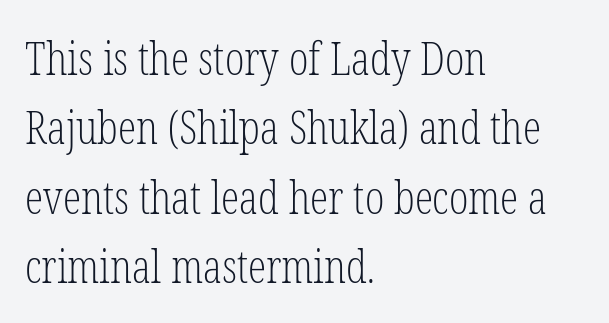
Q: Is the text bold? A: No.
Q: Is the text italic (slanted)? A: No, it is upright.
Q: Is the typeface a serif or a sans-serif typeface? A: Serif.
Q: Is the text underlined? A: No.
Q: How is the paragraph aligned? A: Left-aligned.
Q: Is the spacing between letters normal or unusually wide? A: Normal.
Q: Is the spacing between lines tight, normal or loose? A: Normal.
Q: Width (condensed, normal, or wide)? A: Condensed.
Q: Stroke contrast? A: Low.
Q: x-height? A: Medium.
Q: Monospaced? A: No.
